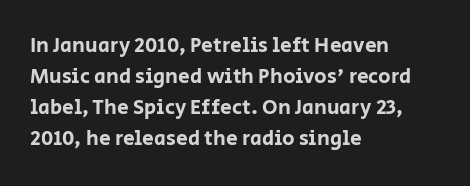
Does the copy run flush right? No — it runs flush left. The specimen reads as upright at a glance. Between one letter and the next there's only the usual sliver of space. The designer left line spacing at the default.
